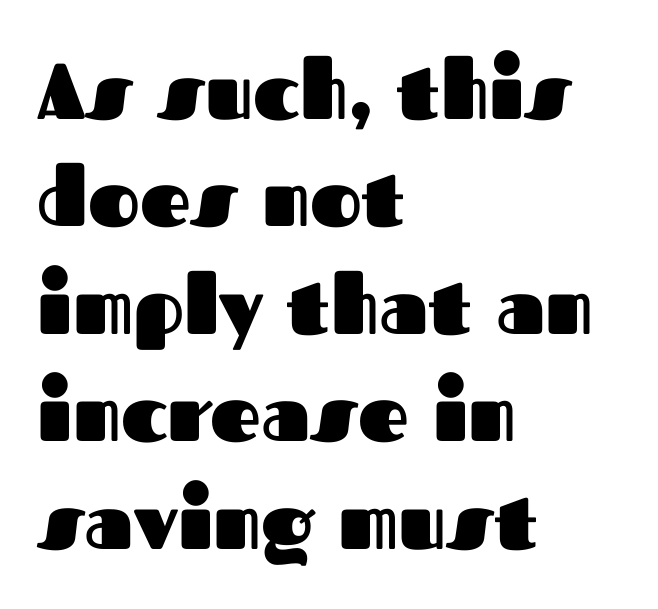
Q: Is the text bold? A: Yes.
Q: Is the text italic (slanted)? A: No, it is upright.
Q: Is the typeface a serif or a sans-serif typeface? A: Sans-serif.
Q: Is the text underlined? A: No.
Q: How is the paragraph aligned? A: Left-aligned.
Q: Is the spacing between letters normal or unusually wide? A: Normal.
Q: Is the spacing between lines tight, normal or loose? A: Normal.
Q: Width (condensed, normal, or wide)? A: Normal.
Q: Stroke contrast? A: Medium.
Q: x-height? A: Medium.
Q: Monospaced? A: No.
